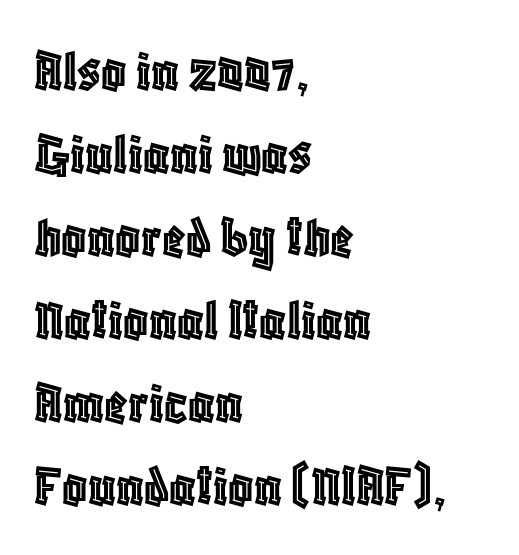
Q: Is the text italic (slanted)? A: No, it is upright.
Q: Is the text underlined? A: No.
Q: How is the paragraph aligned? A: Left-aligned.
Q: Is the spacing between letters normal or unusually wide? A: Normal.
Q: Is the spacing between lines tight, normal or loose? A: Normal.
Q: Width (condensed, normal, or wide)? A: Condensed.
Q: x-height? A: Large.
Q: Monospaced? A: No.
